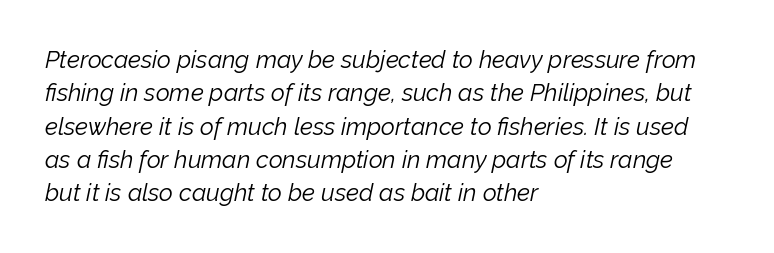
{"italic": "yes", "lean": "right", "slant_degrees": 12, "bold": "no", "underline": "no", "align": "left", "line_spacing": "normal", "line_spacing_ratio": 1.39, "letter_spacing": "normal", "letter_spacing_em": 0.0, "glyph_px": 24}
